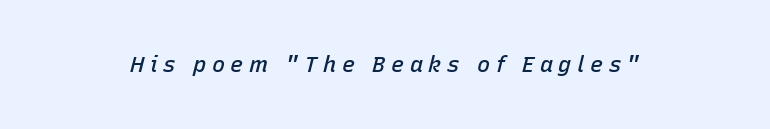
The tracking reads as deliberately expanded to a designer's eye. The foot of each line stays bare and open. Compared with an ordinary text face, these strokes are moderately heavier — a semibold. Tall strokes in this sample are angled rather than plumb.
